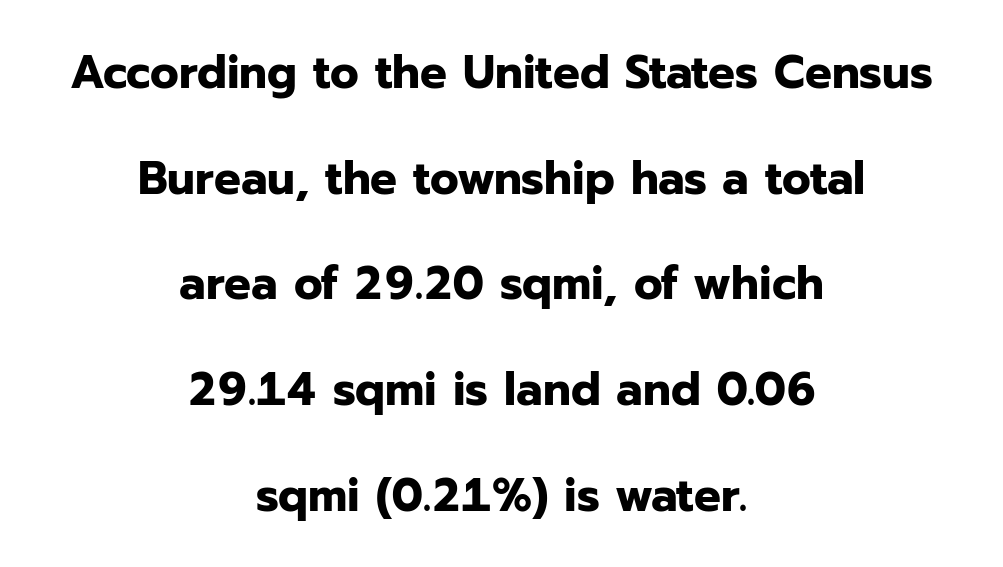
Q: Is the text bold? A: Yes.
Q: Is the text italic (slanted)? A: No, it is upright.
Q: Is the typeface a serif or a sans-serif typeface? A: Sans-serif.
Q: Is the text underlined? A: No.
Q: How is the paragraph aligned? A: Centered.
Q: Is the spacing between letters normal or unusually wide? A: Normal.
Q: Is the spacing between lines tight, normal or loose? A: Loose.
Q: Width (condensed, normal, or wide)? A: Normal.
Q: Stroke contrast? A: Low.
Q: x-height? A: Medium.
Q: Monospaced? A: No.
